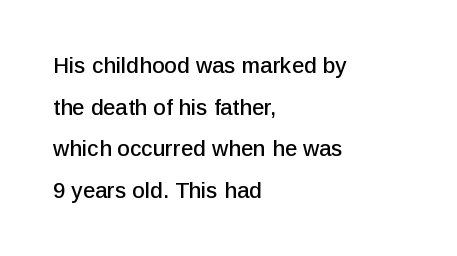
The zone under the glyphs is completely vacant. Layout note: lines flush left. Characters remain perfectly vertical along every line. Caption: standard tracking, unaltered.
